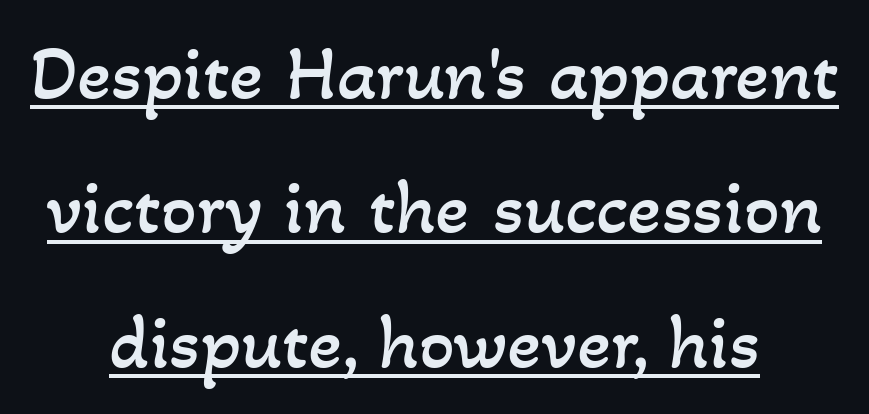
The typesetter chose a symmetrical, centered arrangement here. Notice how a bar underscores the lettering throughout. This sample has the flowing, uneven cadence of proportional lettering. Characters follow at the spacing the type designer built in. Evenly set lines give the paragraph a standard silhouette. Stroke mass is kept to a normal reading level or below.
